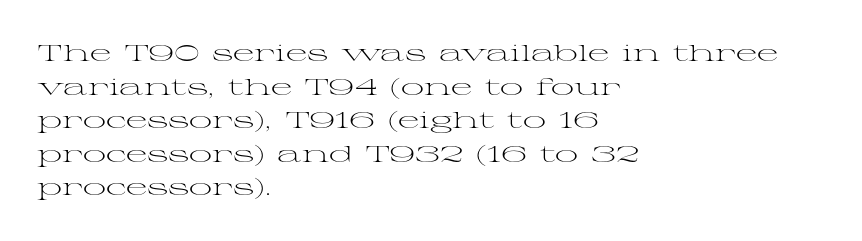
{"italic": "no", "bold": "no", "underline": "no", "align": "left", "line_spacing": "normal", "line_spacing_ratio": 1.46, "letter_spacing": "normal", "letter_spacing_em": 0.0, "glyph_px": 23}
